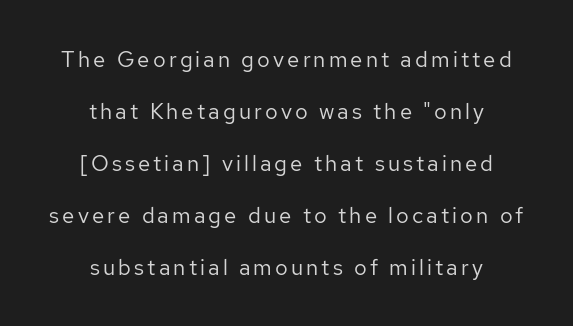
Q: Is the text bold? A: No.
Q: Is the text italic (slanted)? A: No, it is upright.
Q: Is the text underlined? A: No.
Q: How is the paragraph aligned? A: Centered.
Q: Is the spacing between lines tight, normal or loose? A: Loose.
